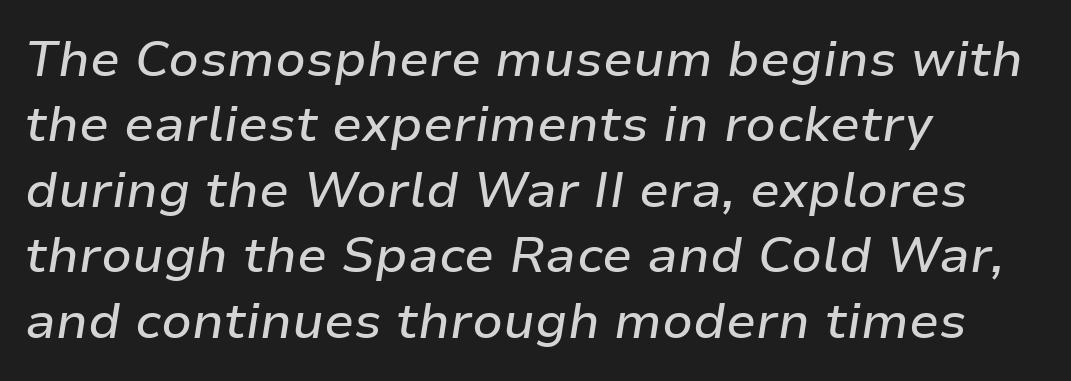
Q: Is the text italic (slanted)? A: Yes, it leans right by about 9 degrees.
Q: Is the text underlined? A: No.
Q: How is the paragraph aligned? A: Left-aligned.
Q: Is the spacing between letters normal or unusually wide? A: Normal.
Q: Is the spacing between lines tight, normal or loose? A: Normal.
Q: Width (condensed, normal, or wide)? A: Normal.
Q: Stroke contrast? A: Low.
Q: x-height? A: Medium.
Q: Monospaced? A: No.
